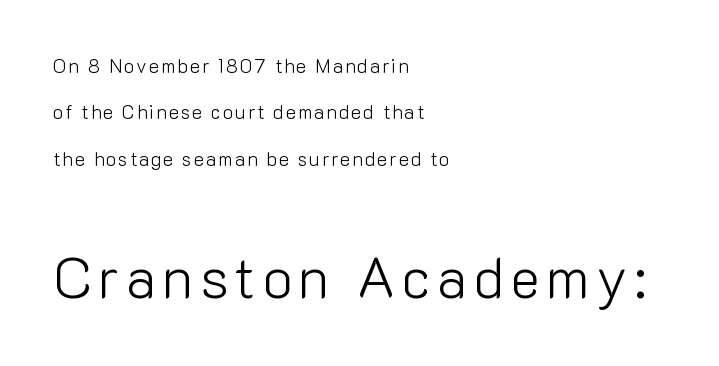
The image shows 57 px light sans-serif type, upright; set left-aligned, loose line spacing (2.44x), not underlined; the second (bottom) block is 3.0x larger; low stroke contrast and a medium x-height.
